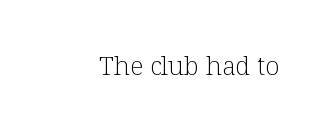
A roman cut, with each character standing at attention. Decoration check: the copy has no underline. The gaps between neighbouring characters are ordinary and unremarkable. Bold? No — there's no thickening of the strokes.
